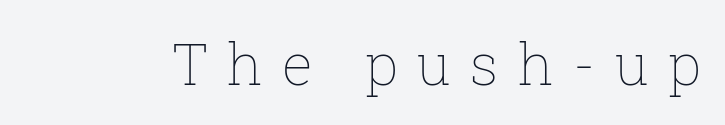
The image shows 58 px thin type, upright; set unusually wide letter spacing (+0.33 em), not underlined; low stroke contrast and a medium x-height.
